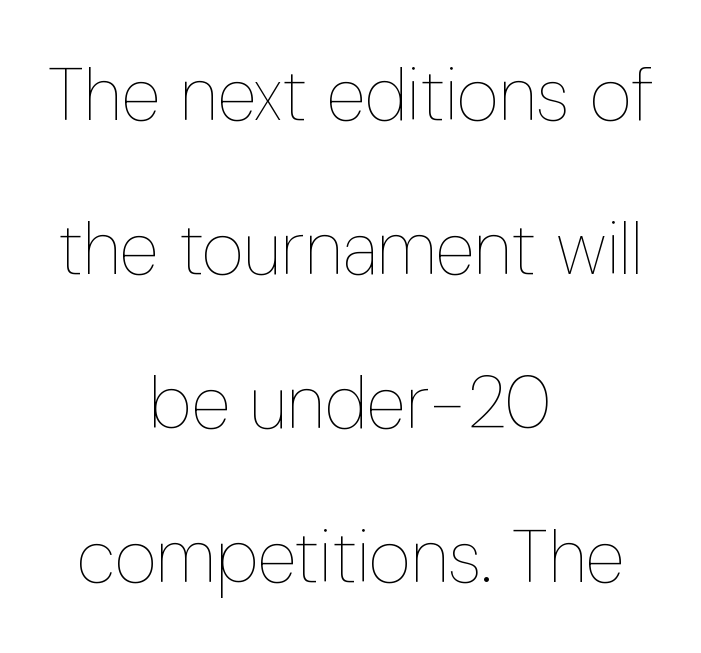
The line texture is even and compact thanks to regular tracking. Rendered with straight, roman letterforms. Vertical stems look standard width or narrower in stroke. Alignment: centered. Note the varied advance widths — an 'i' is clearly narrower than an 'm'.
